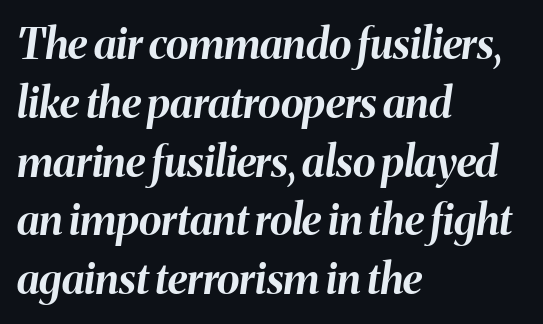
Q: Is the text bold? A: Yes.
Q: Is the text italic (slanted)? A: Yes, it leans right by about 8 degrees.
Q: Is the text underlined? A: No.
Q: How is the paragraph aligned? A: Left-aligned.
Q: Is the spacing between letters normal or unusually wide? A: Normal.
Q: Is the spacing between lines tight, normal or loose? A: Normal.
Q: Width (condensed, normal, or wide)? A: Normal.
Q: Stroke contrast? A: Medium.
Q: x-height? A: Medium.
Q: Monospaced? A: No.
